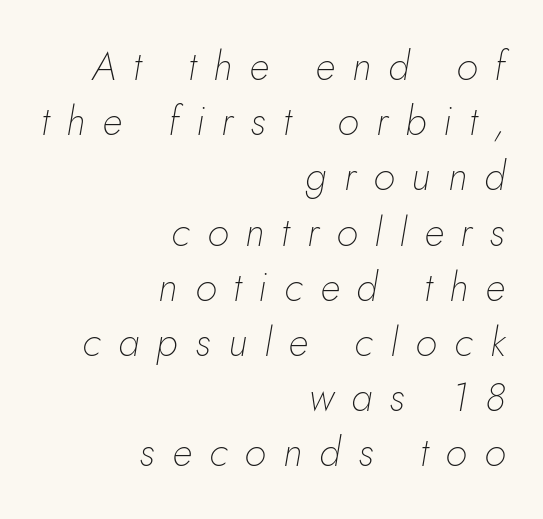
The passage shown is typed in a proportional face where columns would drift. Is the type slanted? Yes — the strokes lean at a clear angle. The lines are quadded right. Lines of text with bare space underneath.
